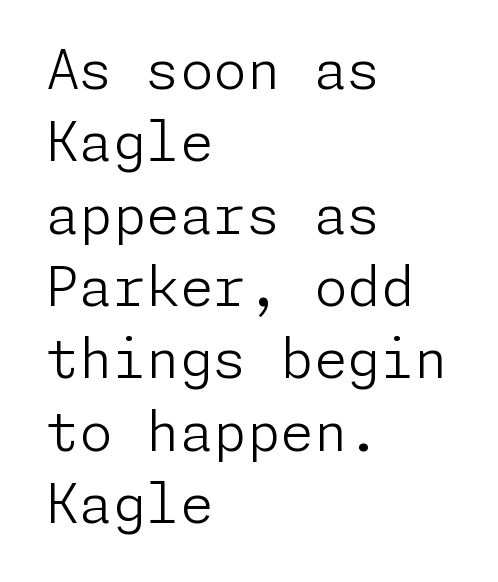
Letterform terminals end flat and unadorned throughout the passage. Spacing between characters is what you'd get straight out of the box. These lines are set flush left with a ragged right edge. Successive baselines arrive at the customary interval. Posture: straight, roman, zero tilt.
